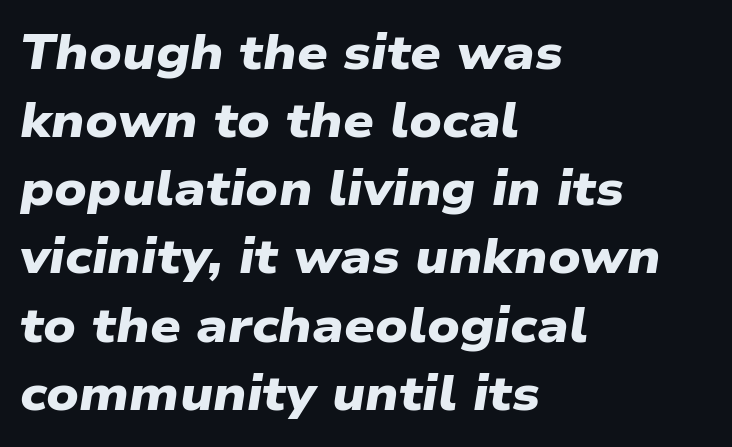
Nope, no serifs anywhere on these letters. The text block is weighted toward the left margin, trailing off unevenly rightward. The vertical gap from one line to the next is medium. The type is set solid horizontally, with unmodified tracking.
